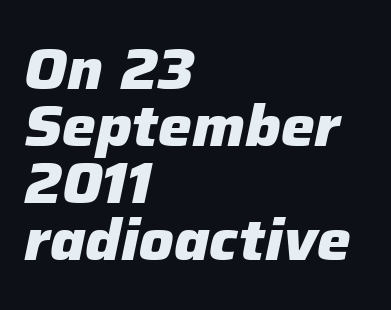
Quick note: interline space is minimal. How heavy is the stroke? Heavy — this is a bold. The lettering tilts uniformly, giving the passage an italic look. In CSS terms this would be text-align: left. The area under the type is left untouched.
